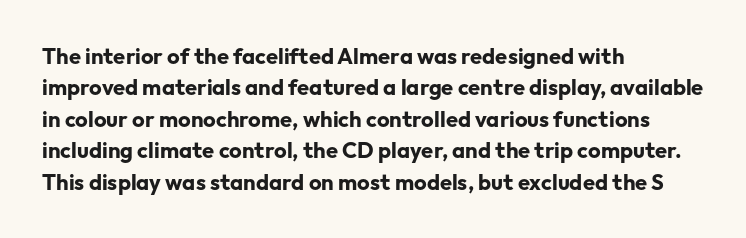
{"italic": "no", "bold": "yes", "underline": "no", "align": "left", "line_spacing": "normal", "line_spacing_ratio": 1.43, "letter_spacing": "normal", "letter_spacing_em": 0.0, "glyph_px": 22}
